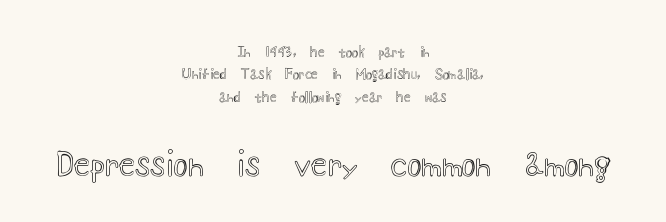
Every row of glyphs is offset so its center matches the block's center. Character widths vary here, with narrow letters taking less room than wide ones. The specimen omits any rule beneath the text block's lines. The later block is typeset at a bigger size than the earlier block. The axis of the letterforms is exactly vertical. Summary of vertical rhythm: regular, with standard interline spacing.
